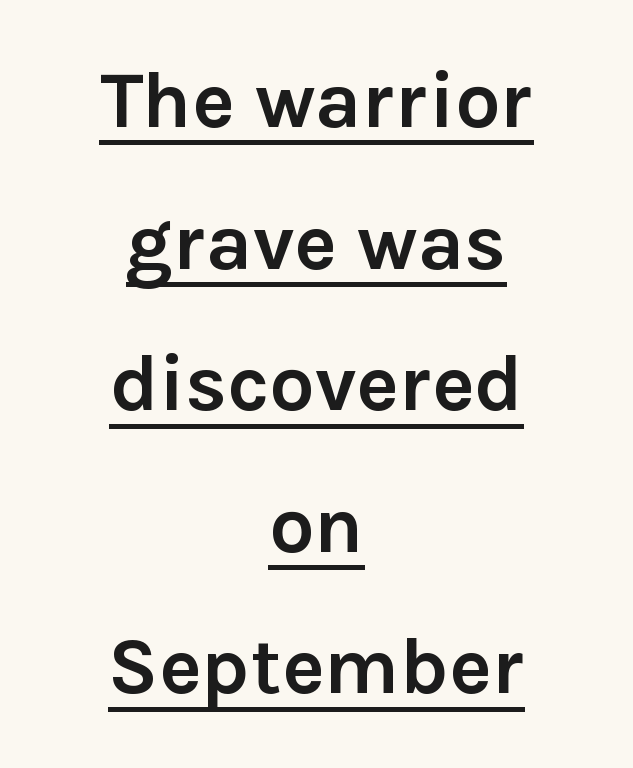
Q: Is the text bold? A: Yes.
Q: Is the text italic (slanted)? A: No, it is upright.
Q: Is the typeface a serif or a sans-serif typeface? A: Sans-serif.
Q: Is the text underlined? A: Yes.
Q: How is the paragraph aligned? A: Centered.
Q: Is the spacing between letters normal or unusually wide? A: Normal.
Q: Width (condensed, normal, or wide)? A: Normal.
Q: Stroke contrast? A: Low.
Q: x-height? A: Medium.
Q: Monospaced? A: No.
